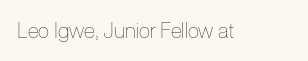
The image shows 21 px text type, upright; set normal letter spacing, not underlined.
